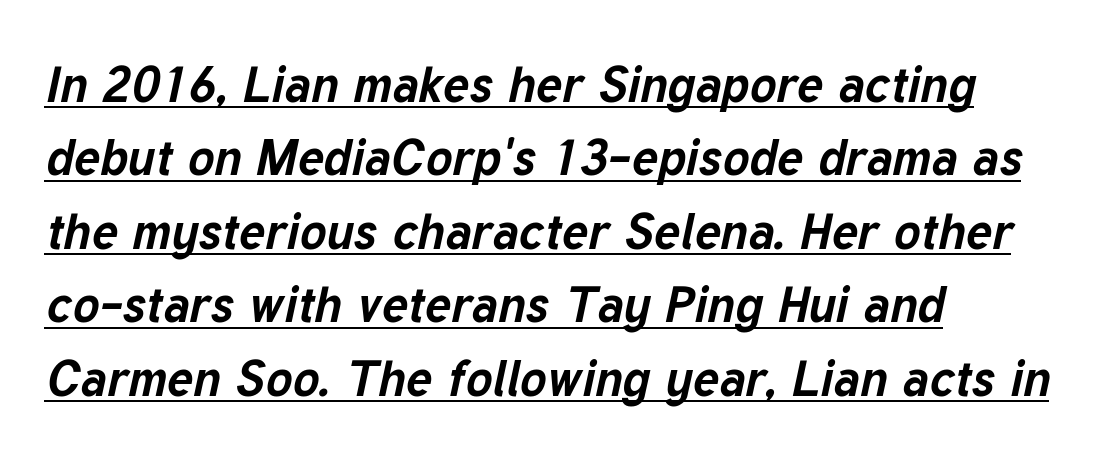
The image shows 50 px bold type, italic (leaning right); set left-aligned, normal line spacing (1.47x), normal letter spacing, underlined; low stroke contrast and a medium x-height.
